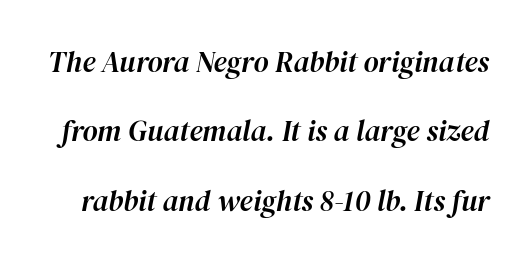
The image shows 29 px text type, italic (leaning right); set loose line spacing (2.39x), normal letter spacing, not underlined; high stroke contrast and a medium x-height.
